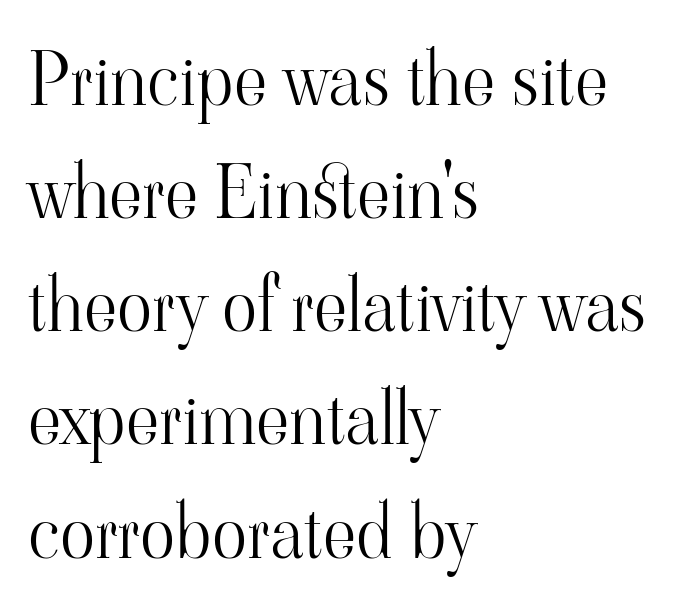
The image shows 73 px light serif type, upright; set left-aligned, normal line spacing (1.55x), normal letter spacing, not underlined; high stroke contrast and a small x-height.
